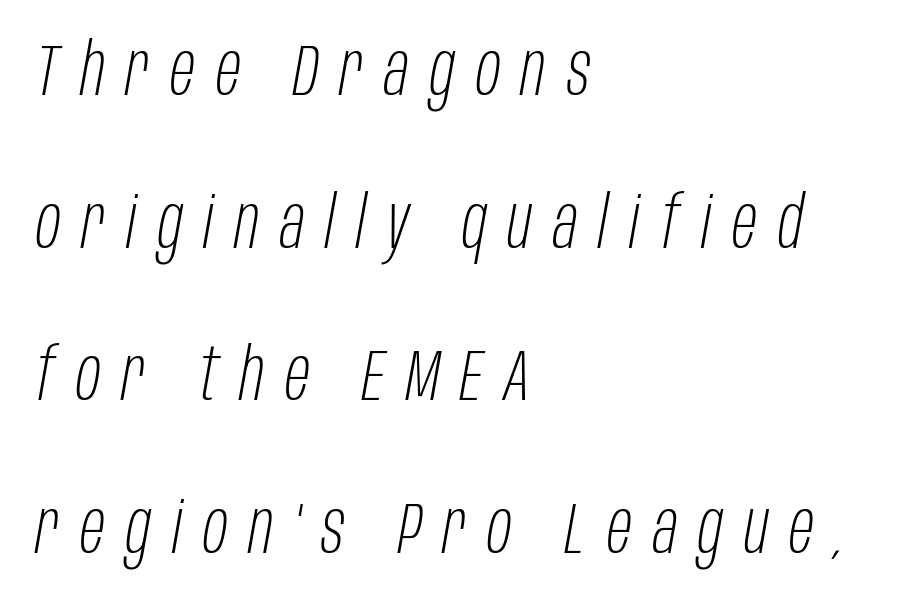
Widely set lines give the paragraph a tall, airy silhouette. Slanted lettering throughout. Spacing between characters has been opened up far beyond the box default. Underline: absent.
